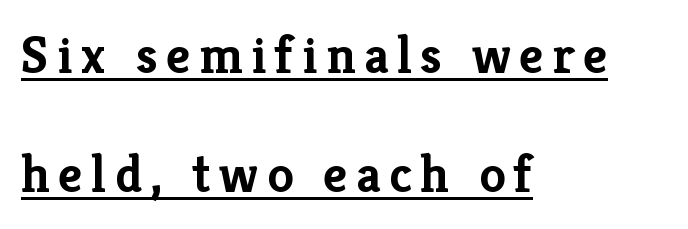
The image shows 53 px semibold serif type, upright; set left-aligned, loose line spacing (2.24x), underlined; low stroke contrast and a medium x-height.
